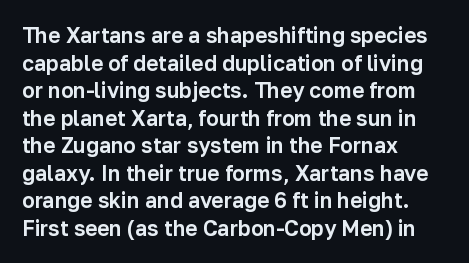
Q: Is the text italic (slanted)? A: No, it is upright.
Q: Is the text underlined? A: No.
Q: How is the paragraph aligned? A: Left-aligned.
Q: Is the spacing between letters normal or unusually wide? A: Normal.
Q: Is the spacing between lines tight, normal or loose? A: Normal.
